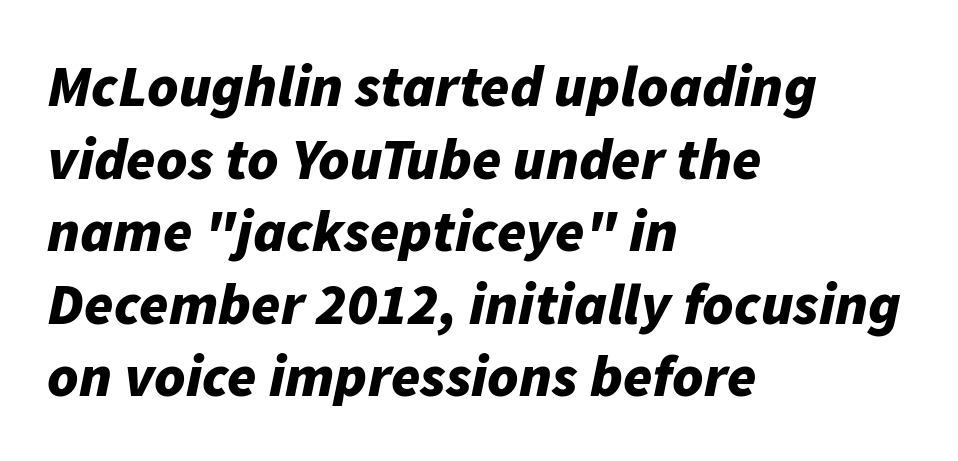
{"italic": "yes", "lean": "right", "slant_degrees": 11, "bold": "yes", "weight": "bold", "width": "normal", "stroke_contrast": "low", "x_height": "medium", "monospaced": "no", "underline": "no", "align": "left", "line_spacing_ratio": 1.23, "letter_spacing": "normal", "letter_spacing_em": 0.0, "glyph_px": 59}
